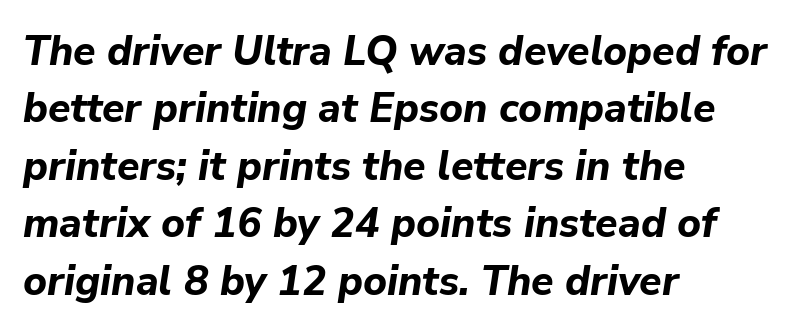
{"italic": "yes", "lean": "right", "slant_degrees": 9, "bold": "yes", "weight": "bold", "width": "normal", "stroke_contrast": "low", "x_height": "medium", "monospaced": "no", "underline": "no", "align": "left", "line_spacing": "normal", "line_spacing_ratio": 1.4, "letter_spacing": "normal", "letter_spacing_em": 0.0, "glyph_px": 41}
